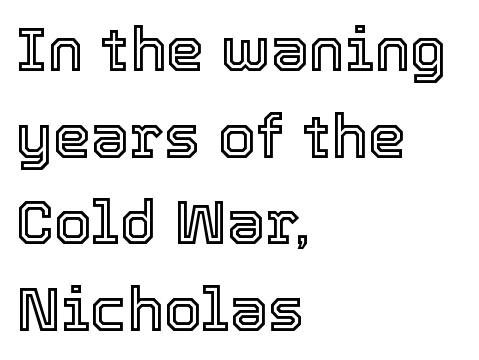
{"italic": "no", "width": "normal", "x_height": "medium", "monospaced": "no", "underline": "no", "align": "left", "line_spacing": "normal", "line_spacing_ratio": 1.42, "letter_spacing": "normal", "letter_spacing_em": 0.0, "glyph_px": 61}
